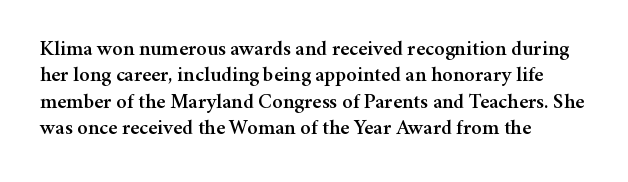
Is there much room between lines? A standard amount, neither cramped nor airy. The line texture is even and compact thanks to regular tracking. In terms of posture, this sample is upright. The paragraph has a hard left edge and a soft right edge. The strip under each line holds only bare page.
